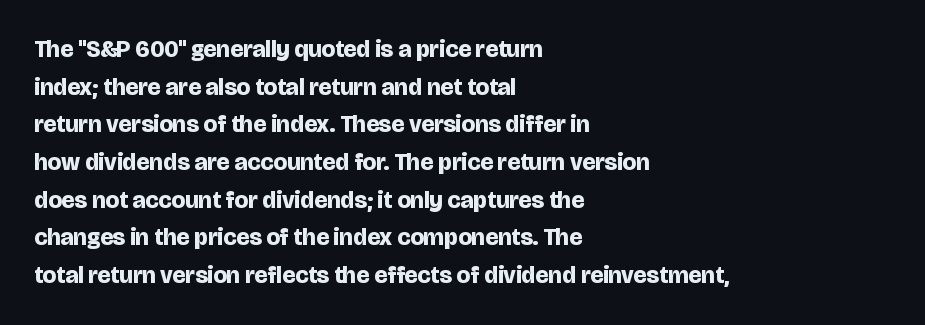
Heavy, bold letterforms. Quick note: underline off. The space between consecutive lines is moderate. This is roman type, the default non-slanted kind. The compositor pushed each line to the left boundary.
